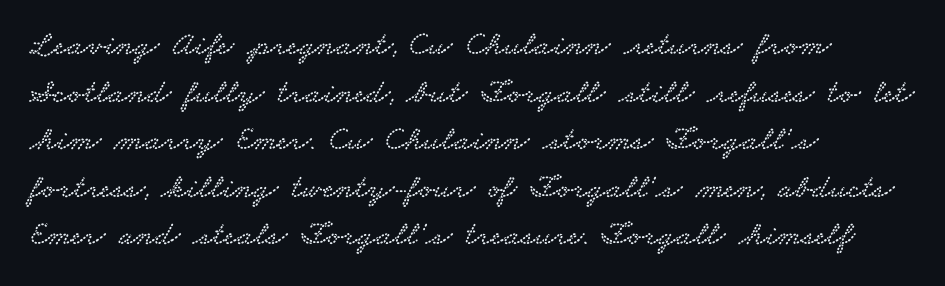
The image shows 34 px wide serif type; set left-aligned, normal line spacing (1.4x), normal letter spacing, not underlined; low stroke contrast and a small x-height.
